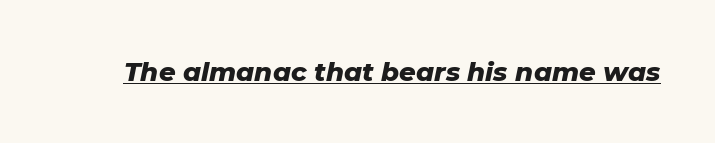
This is underlined copy, the kind a proofreader might mark for attention. Quick note: italic. Students, note that the glyphs here touch the page at normal intervals. Students, this is bold: see how much ink each stroke carries.
